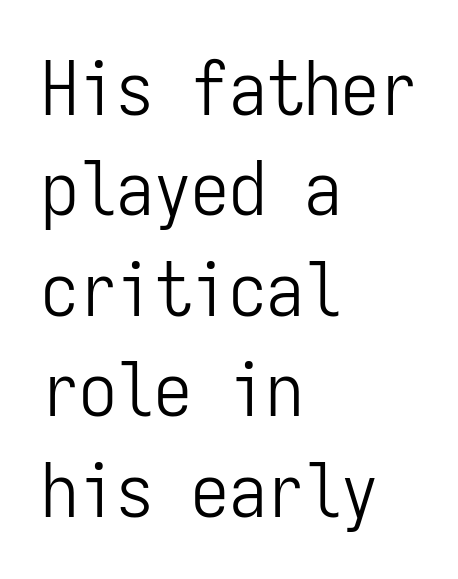
Q: Is the text bold? A: No.
Q: Is the text italic (slanted)? A: No, it is upright.
Q: Is the typeface a serif or a sans-serif typeface? A: Sans-serif.
Q: Is the text underlined? A: No.
Q: How is the paragraph aligned? A: Left-aligned.
Q: Is the spacing between letters normal or unusually wide? A: Normal.
Q: Is the spacing between lines tight, normal or loose? A: Normal.
Q: Width (condensed, normal, or wide)? A: Condensed.
Q: Stroke contrast? A: Low.
Q: x-height? A: Medium.
Q: Monospaced? A: Yes.
